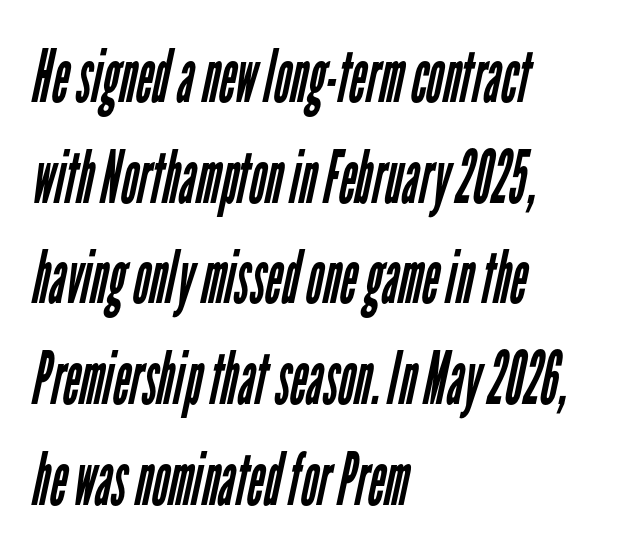
Observe the ordinary spacing: letters are neighbours, not strangers. Weight class: somewhere from thin through regular. The passage shown stacks its lines at a standard gap. Character widths vary here, with narrow letters taking less room than wide ones. Underline: absent. Grotesque or geometric, the face here clearly has no serifs.
